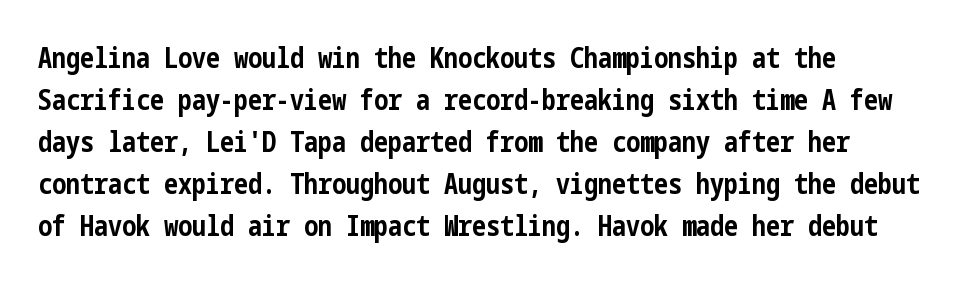
Notice how thick the strokes are: this is what a full bold looks like. Visually the block forms a straight wall on the left and a jagged coastline on the right. The leading is moderate, giving the passage an even texture. The text was rendered using a sans face with plain stroke endings. When letters stand straight like this, we call the style roman or upright.
